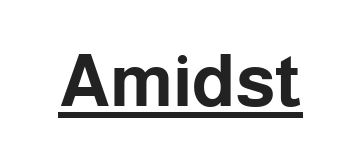
The image shows 72 px bold sans-serif type, upright; set normal letter spacing, underlined; low stroke contrast and a medium x-height.
